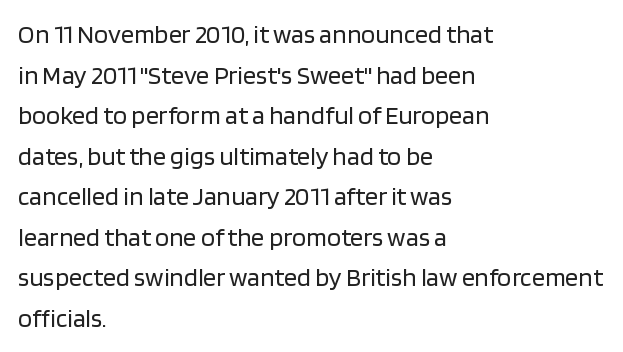
Q: Is the text bold? A: No.
Q: Is the text italic (slanted)? A: No, it is upright.
Q: Is the text underlined? A: No.
Q: How is the paragraph aligned? A: Left-aligned.
Q: Is the spacing between letters normal or unusually wide? A: Normal.
Q: Is the spacing between lines tight, normal or loose? A: Normal.
